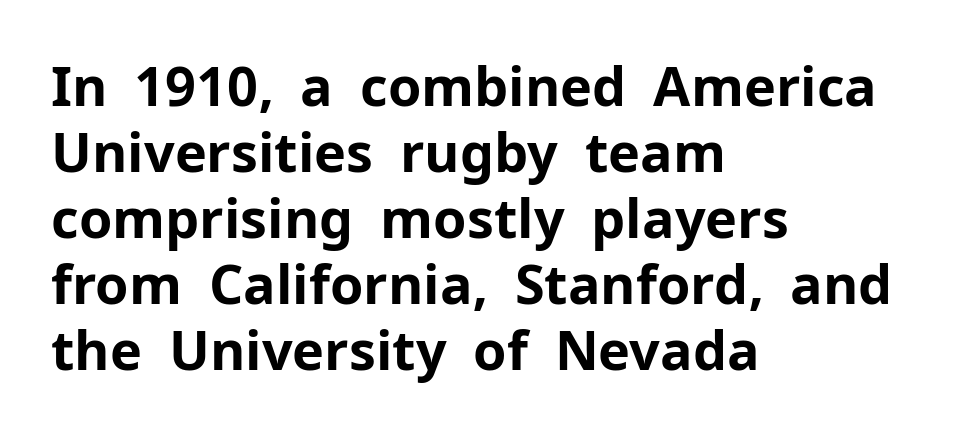
The image shows 54 px bold sans-serif type, upright; set left-aligned, line spacing 1.22x, normal letter spacing, not underlined; low stroke contrast and a medium x-height.
